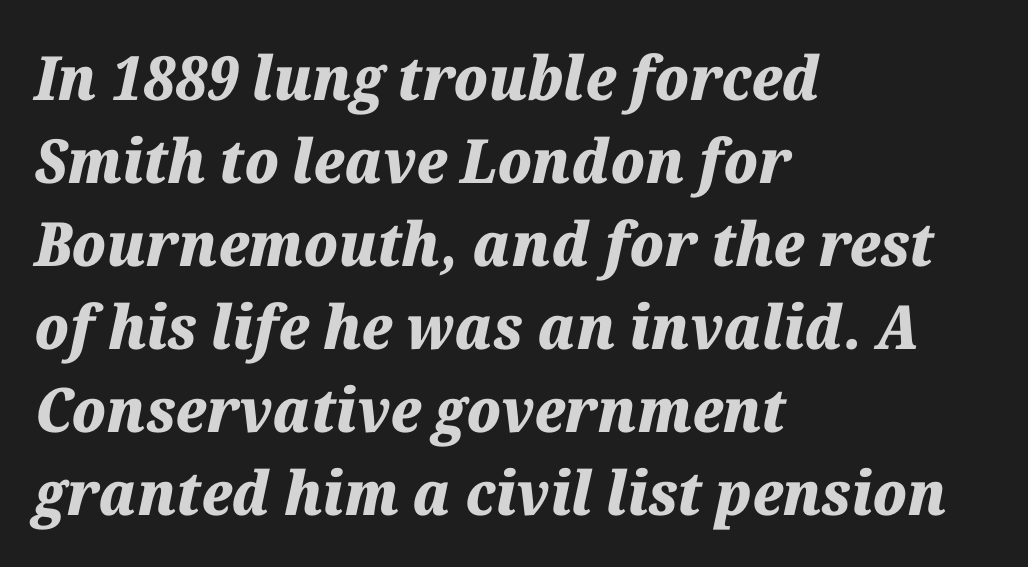
The rendering uses a moderate line-height, typical for paragraphs. Underlining? Definitely not there. How heavy is the stroke? Heavy — this is a bold. Compared with ordinary roman type, these characters are visibly tilted.
